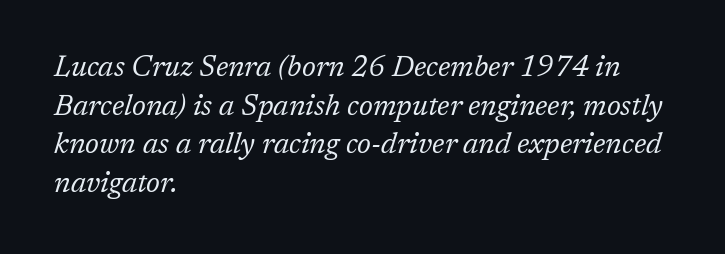
The cut favours lightness, reaching ordinary text weight at its darkest. The typesetter chose a ragged-right arrangement here. A typesetter would call this proportional, since set widths differ per character. Leading matches the norm, producing a regular column.
